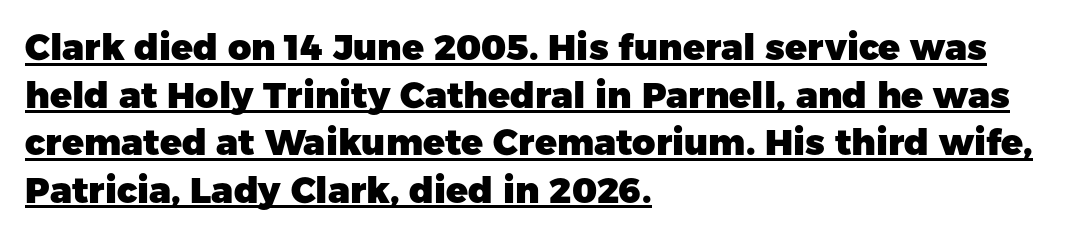
If you drew a line through each stem, it would be perfectly vertical. The passage shown stacks its lines at a standard gap. Does the type have serifs? No, each stem ends abruptly. Observe the ordinary spacing: letters are neighbours, not strangers. These characters rest on top of a visible drawn line. Layout note: lines flush left.
